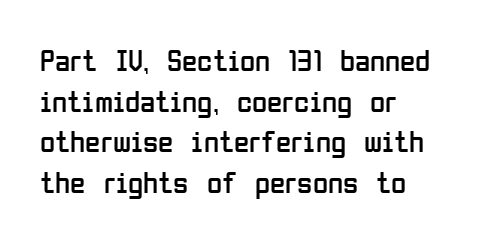
{"serif": "no", "italic": "no", "bold": "no", "weight": "regular", "width": "condensed", "stroke_contrast": "low", "x_height": "medium", "monospaced": "no", "underline": "no", "align": "left", "line_spacing": "normal", "line_spacing_ratio": 1.31, "letter_spacing": "normal", "letter_spacing_em": 0.0, "glyph_px": 31}
